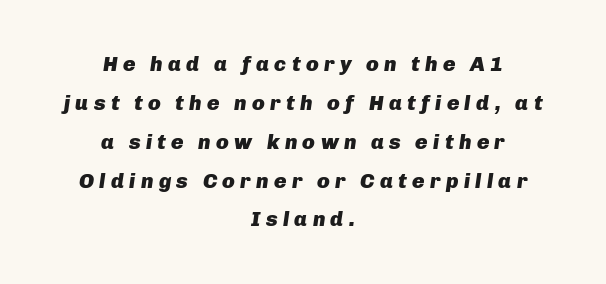
{"italic": "yes", "lean": "right", "slant_degrees": 8, "bold": "yes", "underline": "no", "align": "center", "line_spacing_ratio": 1.85, "letter_spacing": "wide", "letter_spacing_em": 0.25, "glyph_px": 21}
